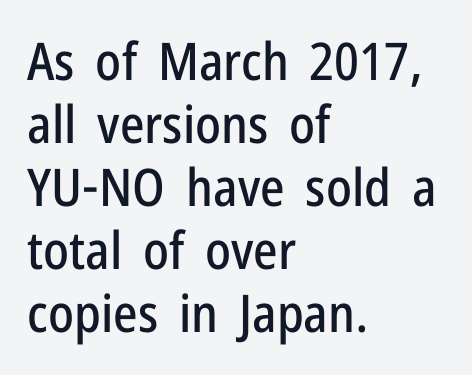
The image shows 52 px condensed sans-serif type, upright; set left-aligned, line spacing 1.21x, normal letter spacing, not underlined; low stroke contrast and a medium x-height.
